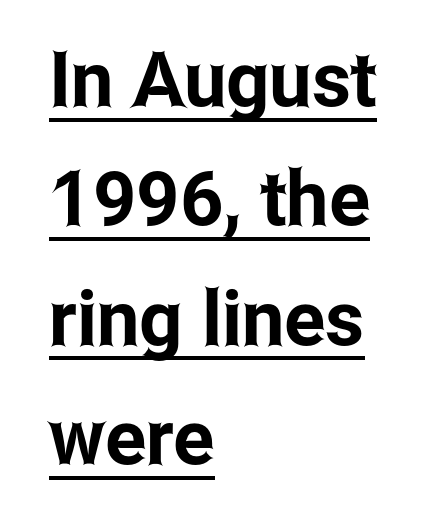
{"serif": "no", "italic": "no", "width": "condensed", "stroke_contrast": "low", "x_height": "medium", "monospaced": "no", "underline": "yes", "align": "left", "line_spacing": "normal", "line_spacing_ratio": 1.57, "letter_spacing": "normal", "letter_spacing_em": 0.0, "glyph_px": 76}
